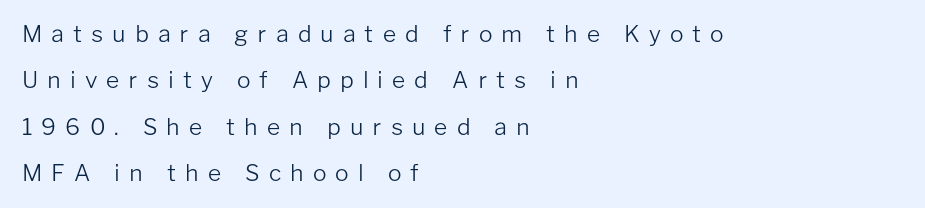
The face used here is rendered with a markedly widened letterfit. Italic: no, the glyphs are upright roman. The strip under each line holds only bare page. The font sits on the lighter half of the weight spectrum, regular included. Each line starts at the same left margin while the right side varies. In terms of leading, this rendering errs on the spacious side.
